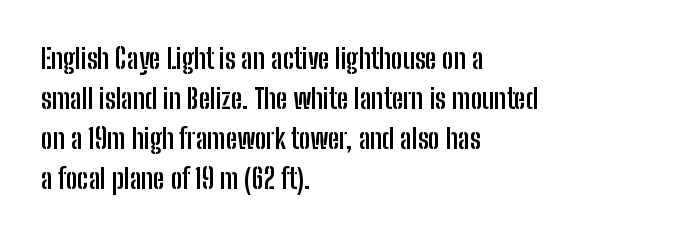
The image shows 28 px semibold, condensed sans-serif type, upright; set left-aligned, normal line spacing (1.43x), normal letter spacing, not underlined; low stroke contrast and a medium x-height.
